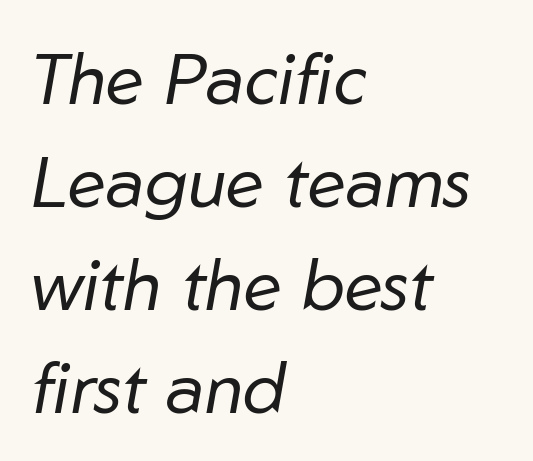
Q: Is the text bold? A: No.
Q: Is the text italic (slanted)? A: Yes, it leans right by about 10 degrees.
Q: Is the text underlined? A: No.
Q: How is the paragraph aligned? A: Left-aligned.
Q: Is the spacing between letters normal or unusually wide? A: Normal.
Q: Is the spacing between lines tight, normal or loose? A: Normal.
Q: Width (condensed, normal, or wide)? A: Normal.
Q: Stroke contrast? A: Low.
Q: x-height? A: Medium.
Q: Monospaced? A: No.
